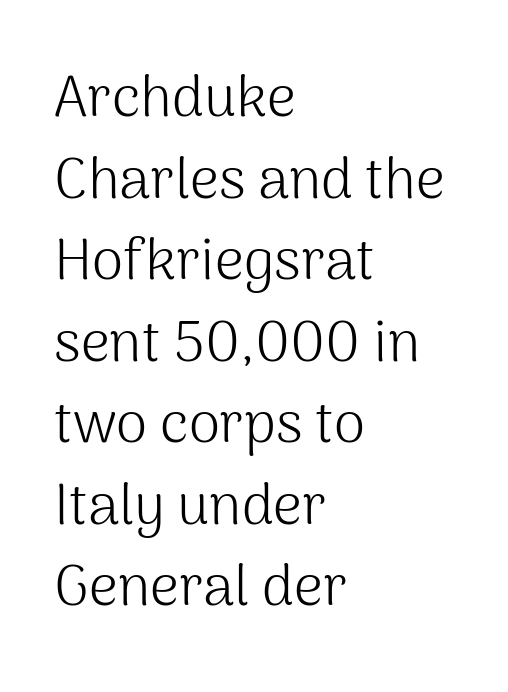
{"serif": "no", "italic": "no", "bold": "no", "weight": "light", "width": "normal", "stroke_contrast": "medium", "x_height": "medium", "monospaced": "no", "underline": "no", "align": "left", "line_spacing": "normal", "line_spacing_ratio": 1.43, "letter_spacing": "normal", "letter_spacing_em": 0.0, "glyph_px": 57}
